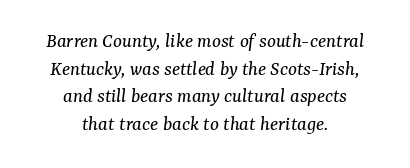
The image shows 21 px text type, italic (leaning right); set centered, normal line spacing (1.32x), normal letter spacing, not underlined.
